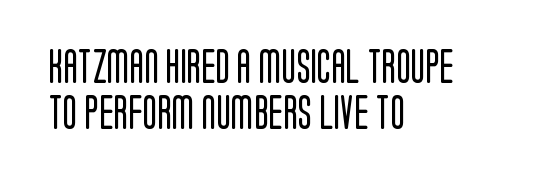
Q: Is the text bold? A: No.
Q: Is the text italic (slanted)? A: No, it is upright.
Q: Is the typeface a serif or a sans-serif typeface? A: Sans-serif.
Q: Is the text underlined? A: No.
Q: How is the paragraph aligned? A: Left-aligned.
Q: Is the spacing between letters normal or unusually wide? A: Normal.
Q: Is the spacing between lines tight, normal or loose? A: Normal.
Q: Width (condensed, normal, or wide)? A: Condensed.
Q: Stroke contrast? A: Low.
Q: x-height? A: Large.
Q: Monospaced? A: No.
